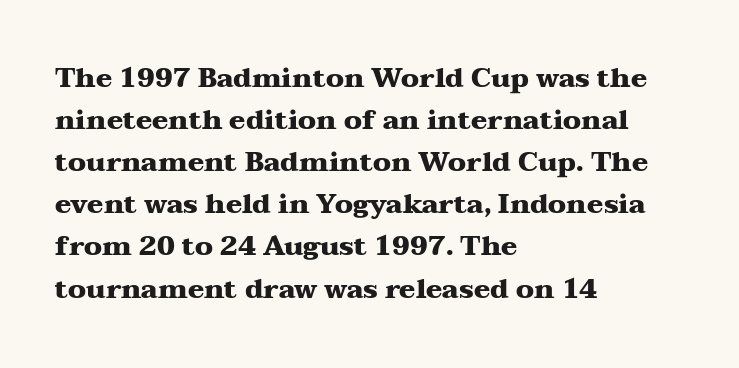
Nothing unusual about the tracking: characters are spaced as the font intends. Layout note: lines flush left. Does the lettering tilt? It doesn't — this is upright. The characters look thick and weighty, a clear bold. If you measured baseline to baseline, you'd find a middling distance. Underlining? Definitely not there.
